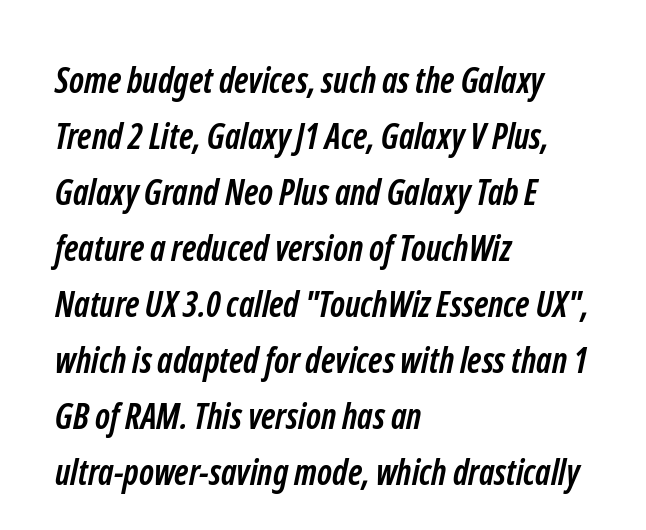
The vertical gap from one line to the next is medium. Notice how thick the strokes are: this is what a full bold looks like. Each word holds together tightly as a unit, with standard inter-letter gaps. Check where the strokes stop: nothing finishes them off — pure sans. Here the designer chose a conventional face with non-uniform glyph widths.
